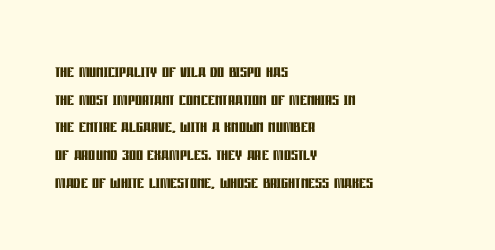
These words are printed bold, with thick strokes throughout. The string is rendered with underlining switched off. What's the leading like? Ordinary, nothing unusual. Tracking value appears to be zero — textbook default spacing. This rendering uses left alignment, leaving the right contour irregular. Every stem runs plumb, perpendicular to the baseline.
